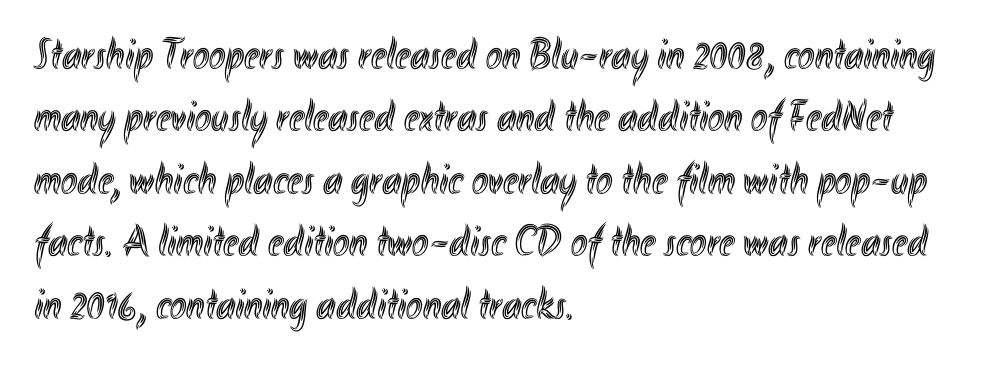
{"width": "condensed", "x_height": "small", "monospaced": "no", "underline": "no", "align": "left", "line_spacing": "normal", "line_spacing_ratio": 1.42, "letter_spacing": "normal", "letter_spacing_em": 0.0, "glyph_px": 44}
